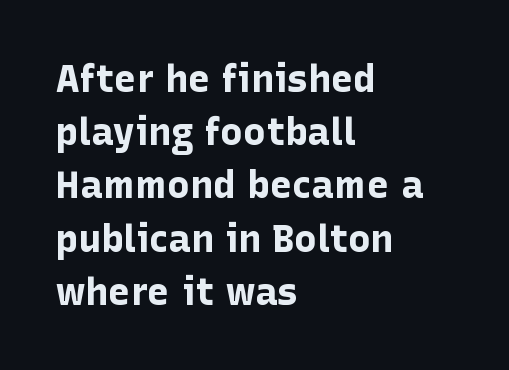
{"serif": "no", "italic": "no", "bold": "yes", "weight": "bold", "width": "normal", "stroke_contrast": "low", "x_height": "medium", "monospaced": "no", "underline": "no", "align": "left", "line_spacing": "normal", "line_spacing_ratio": 1.4, "letter_spacing": "normal", "letter_spacing_em": 0.0, "glyph_px": 38}
